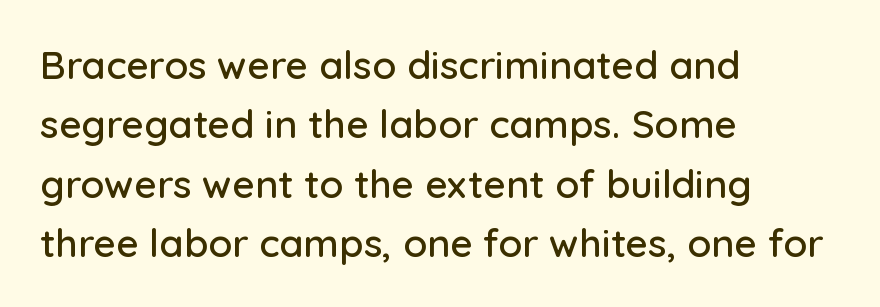
Lines of text with bare space underneath. Leftover space on each line is placed entirely after the last word. Italic? Not at all — the glyphs are vertical. The line-height multiplier appears to be the usual default.
